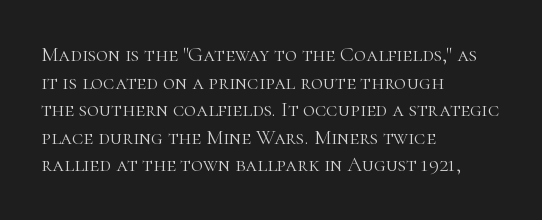
Q: Is the text bold? A: No.
Q: Is the text italic (slanted)? A: No, it is upright.
Q: Is the text underlined? A: No.
Q: How is the paragraph aligned? A: Left-aligned.
Q: Is the spacing between letters normal or unusually wide? A: Normal.
Q: Is the spacing between lines tight, normal or loose? A: Normal.
